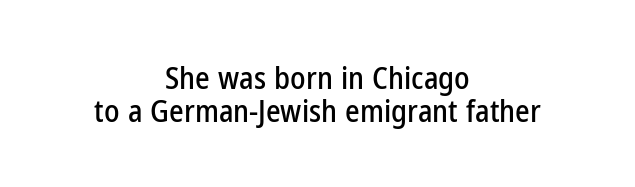
Closely set lines give the paragraph a compact silhouette. Both edges are ragged and mirror each other, which tells us the setting is centered. A typesetter would call this proportional, since set widths differ per character. The typography opts for an upright posture over an oblique one.
